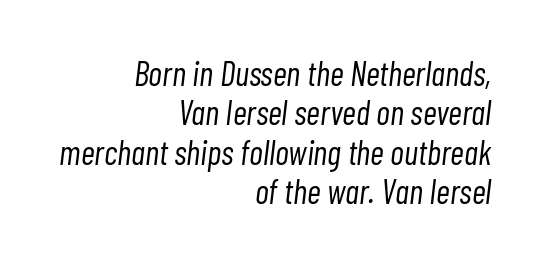
This rendering features lettering with no underline. Caption: multi-line text, flush right, ragged left. The glyphs look as if they've been sheared to an angle. Proportional: the letters do not fall into vertical columns. The characters are drawn with everyday or finer stroke widths.
